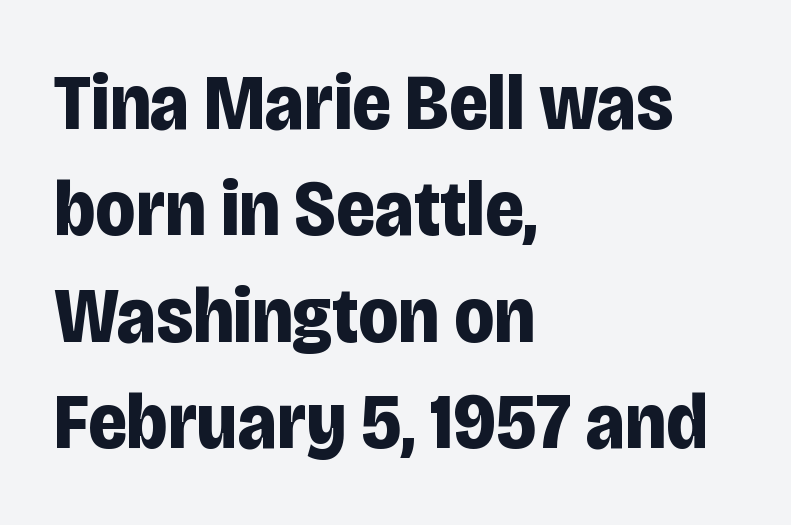
Reading down the column, the eye jumps a familiar distance to each next line. The typography opts for an upright posture over an oblique one. Classification — sans serif. Left-aligned paragraph, ragged on the right.
